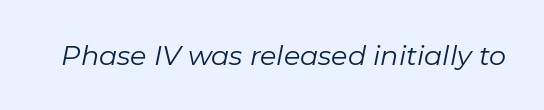
{"italic": "yes", "lean": "right", "slant_degrees": 11, "bold": "no", "underline": "no", "letter_spacing": "normal", "letter_spacing_em": 0.0, "glyph_px": 27}
